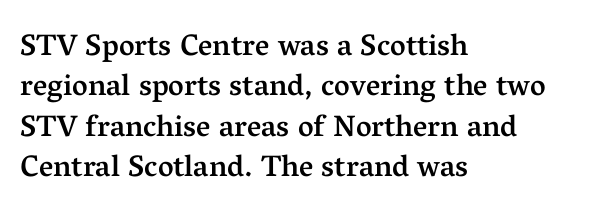
The image shows 30 px semibold serif type, upright; set left-aligned, normal line spacing (1.35x), normal letter spacing, not underlined; medium stroke contrast and a medium x-height.
